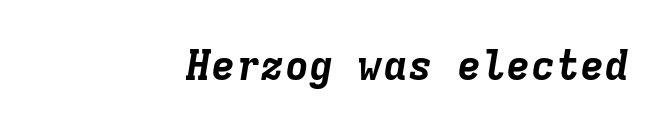
{"italic": "yes", "lean": "right", "slant_degrees": 9, "bold": "yes", "weight": "bold", "width": "normal", "stroke_contrast": "low", "x_height": "medium", "monospaced": "yes", "underline": "no", "letter_spacing": "normal", "letter_spacing_em": 0.0, "glyph_px": 41}
